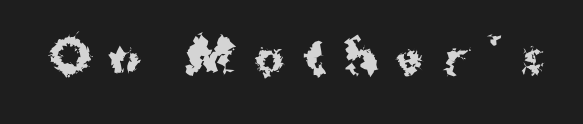
Does the weight exceed regular? Yes, all the way to bold. Each letter keeps its own natural width here, so spacing adapts to shape. Stroke terminals: plain, sans-serif. It's the straight-up-and-down kind of type.
